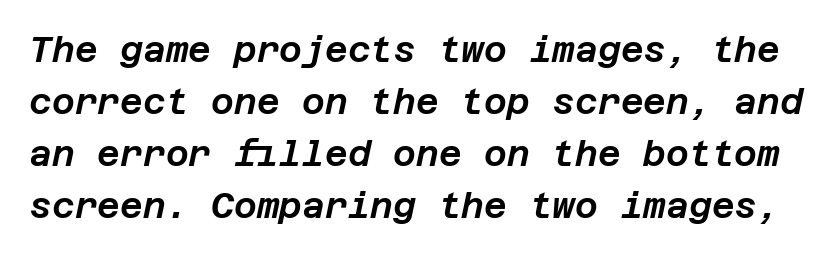
Looking at the ascenders, they clearly lean. Only glyphs here, with clear space below each row. Baseline-to-baseline distance is the conventional proportion of letter height. Inter-character spacing is left at the font's built-in metrics.
